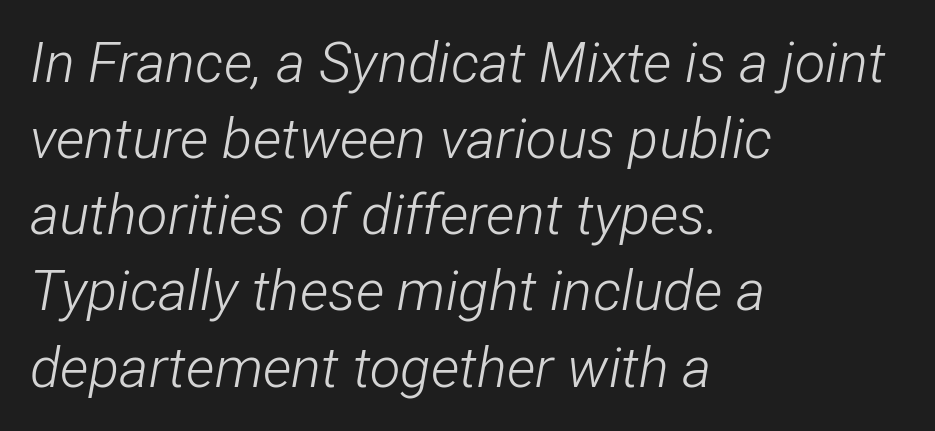
If you drew a line through each stem, it would be angled. The face used here is proportionally spaced, like ordinary book or web type. Left-aligned paragraph, ragged on the right. No word sits above an underline. Honestly, the row spacing looks completely unremarkable.
